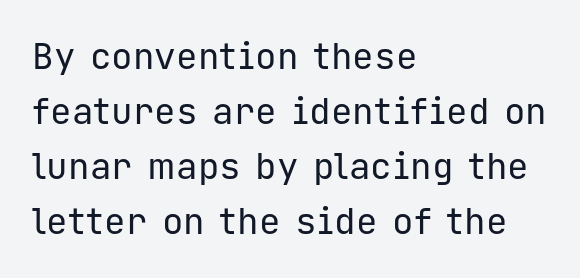
The image shows 36 px regular-weight sans-serif type, upright, monospaced; set left-aligned, normal line spacing (1.53x), normal letter spacing, not underlined; low stroke contrast and a medium x-height.
